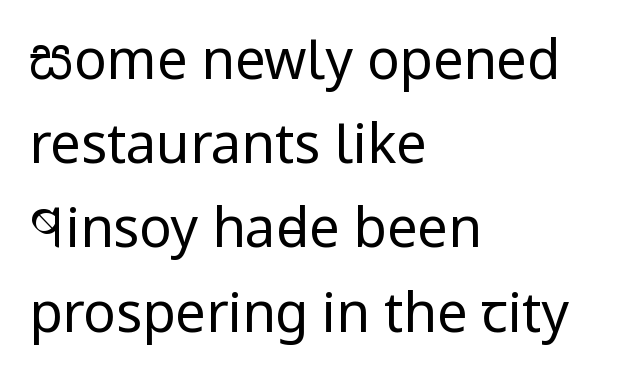
Q: Is the text bold? A: No.
Q: Is the text italic (slanted)? A: No, it is upright.
Q: Is the typeface a serif or a sans-serif typeface? A: Sans-serif.
Q: Is the text underlined? A: No.
Q: How is the paragraph aligned? A: Left-aligned.
Q: Is the spacing between letters normal or unusually wide? A: Normal.
Q: Is the spacing between lines tight, normal or loose? A: Normal.
Q: Width (condensed, normal, or wide)? A: Condensed.
Q: Stroke contrast? A: Low.
Q: x-height? A: Large.
Q: Monospaced? A: No.
